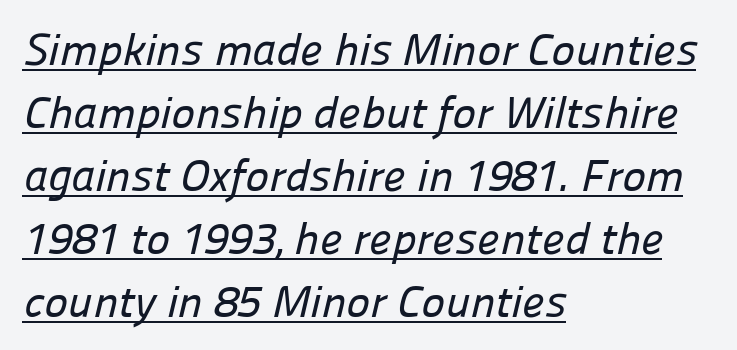
Q: Is the typeface a serif or a sans-serif typeface? A: Sans-serif.
Q: Is the text underlined? A: Yes.
Q: How is the paragraph aligned? A: Left-aligned.
Q: Is the spacing between letters normal or unusually wide? A: Normal.
Q: Is the spacing between lines tight, normal or loose? A: Normal.
Q: Width (condensed, normal, or wide)? A: Normal.
Q: Stroke contrast? A: Low.
Q: x-height? A: Medium.
Q: Monospaced? A: No.
